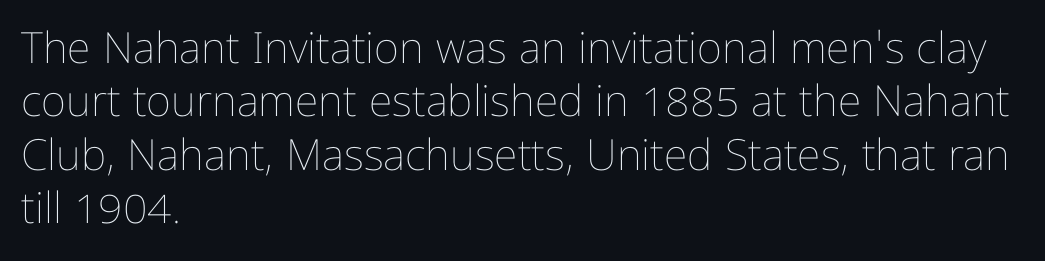
{"italic": "no", "bold": "no", "weight": "thin", "width": "condensed", "stroke_contrast": "low", "x_height": "medium", "monospaced": "no", "underline": "no", "align": "left", "line_spacing_ratio": 1.24, "letter_spacing": "normal", "letter_spacing_em": 0.0, "glyph_px": 43}
